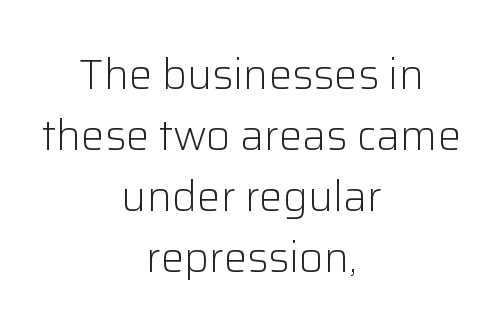
The image shows 42 px light sans-serif type, upright; set centered, normal line spacing (1.45x), normal letter spacing, not underlined; low stroke contrast and a medium x-height.
